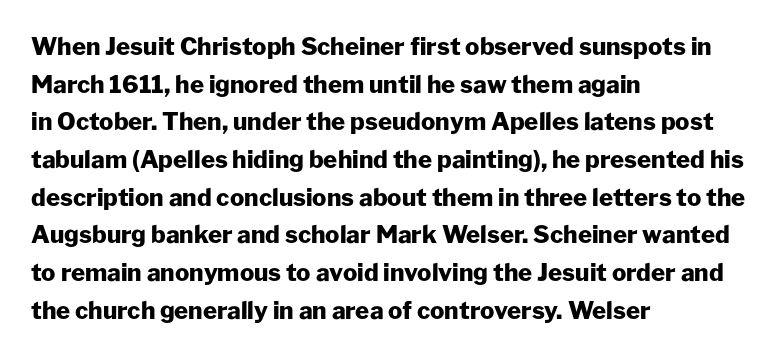
{"italic": "no", "bold": "yes", "underline": "no", "align": "left", "line_spacing": "normal", "line_spacing_ratio": 1.57, "letter_spacing": "normal", "letter_spacing_em": 0.0, "glyph_px": 24}
